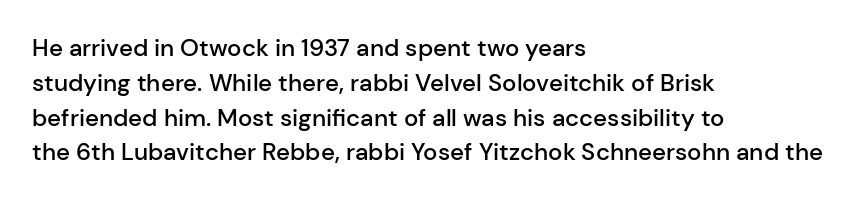
The image shows 24 px text type, upright; set left-aligned, normal line spacing (1.45x), normal letter spacing, not underlined.
